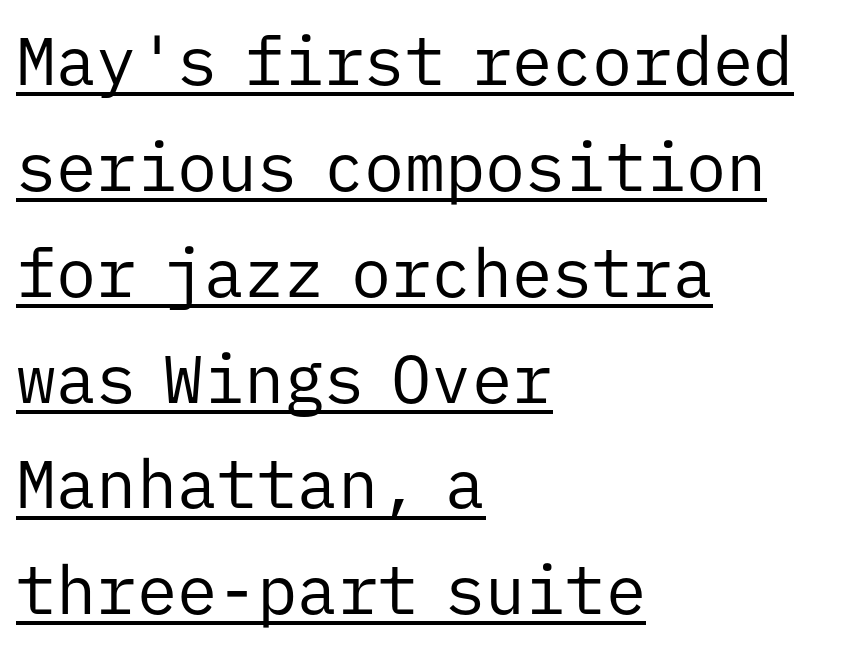
{"serif": "no", "italic": "no", "bold": "no", "weight": "regular", "width": "normal", "stroke_contrast": "low", "x_height": "medium", "monospaced": "yes", "underline": "yes", "align": "left", "line_spacing": "normal", "line_spacing_ratio": 1.58, "letter_spacing": "normal", "letter_spacing_em": 0.0, "glyph_px": 67}
